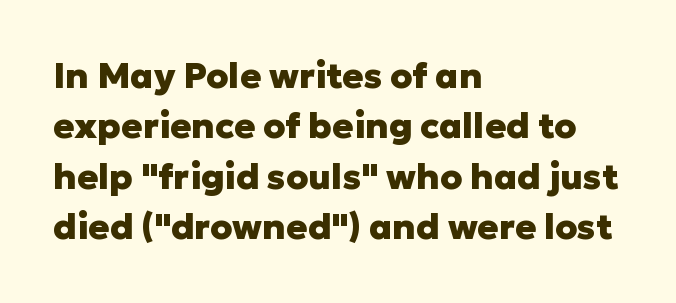
Anything drawn beneath the words? Only blank space. Nope, no serifs anywhere on these letters. This block has exactly the height ordinary leading produces. Each word holds together tightly as a unit, with standard inter-letter gaps. Unlike italic type, these characters show no tilt at all.
